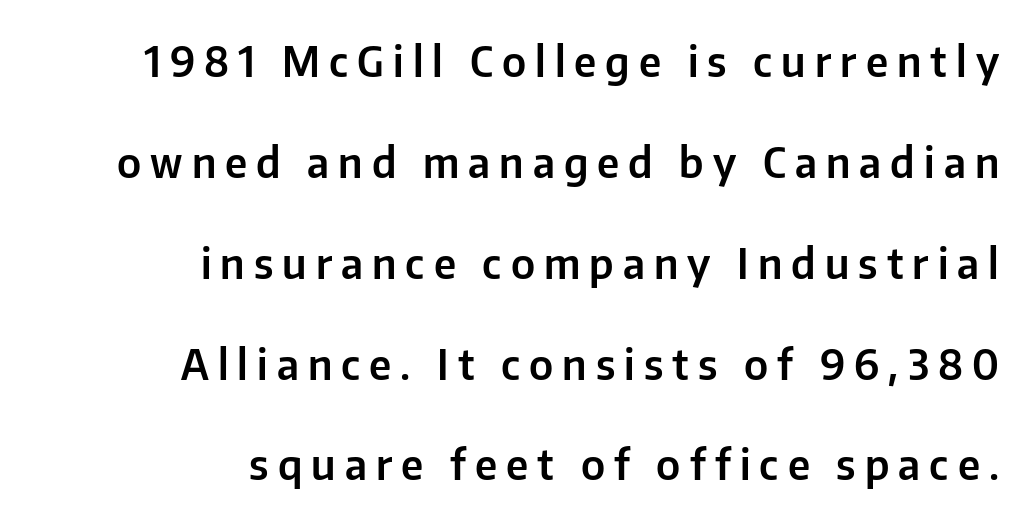
{"serif": "no", "italic": "no", "width": "normal", "stroke_contrast": "low", "x_height": "medium", "monospaced": "no", "underline": "no", "align": "right", "line_spacing": "loose", "line_spacing_ratio": 2.46, "letter_spacing": "wide", "letter_spacing_em": 0.22, "glyph_px": 41}
